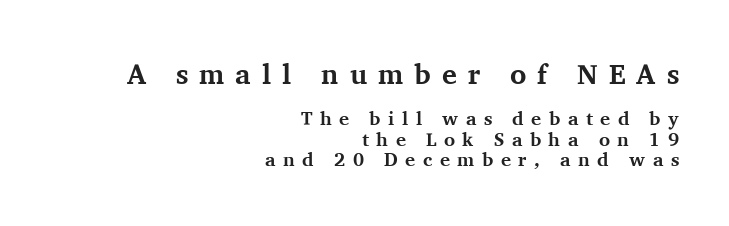
{"serif": "yes", "italic": "no", "bold": "yes", "weight": "bold", "width": "normal", "stroke_contrast": "medium", "x_height": "medium", "monospaced": "no", "underline": "no", "align": "right", "line_spacing": "tight", "line_spacing_ratio": 1.07, "letter_spacing": "wide", "letter_spacing_em": 0.39, "larger_block": "first", "size_ratio": 1.47, "glyph_px": 28}
